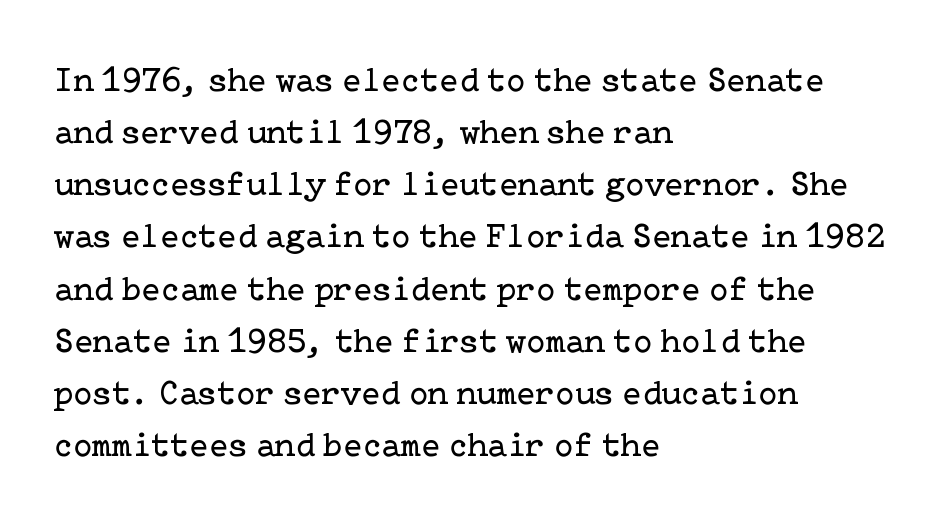
{"serif": "yes", "italic": "no", "bold": "no", "weight": "regular", "width": "normal", "stroke_contrast": "low", "x_height": "medium", "underline": "no", "align": "left", "line_spacing": "normal", "line_spacing_ratio": 1.49, "letter_spacing": "normal", "letter_spacing_em": 0.0, "glyph_px": 35}
